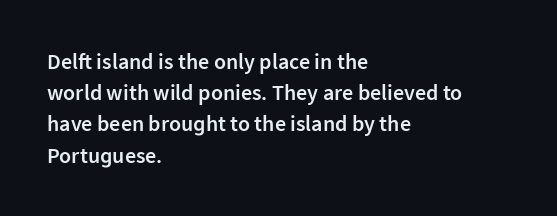
The image shows 22 px text type, upright; set left-aligned, normal line spacing (1.42x), normal letter spacing, not underlined.
